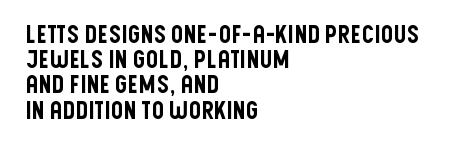
Q: Is the text italic (slanted)? A: No, it is upright.
Q: Is the text underlined? A: No.
Q: How is the paragraph aligned? A: Left-aligned.
Q: Is the spacing between letters normal or unusually wide? A: Normal.
Q: Is the spacing between lines tight, normal or loose? A: Tight.
